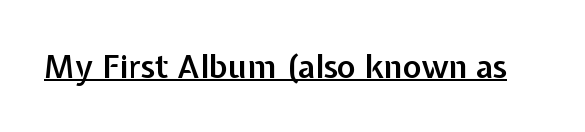
The string is rendered with underlining switched on. Grotesque or geometric, the face here clearly has no serifs. The letters sit at their default tracking, neither squeezed nor spread. This sample has the flowing, uneven cadence of proportional lettering. Nope, not italic — everything's standing straight. Caption: semibold face, moderately heavy strokes.
